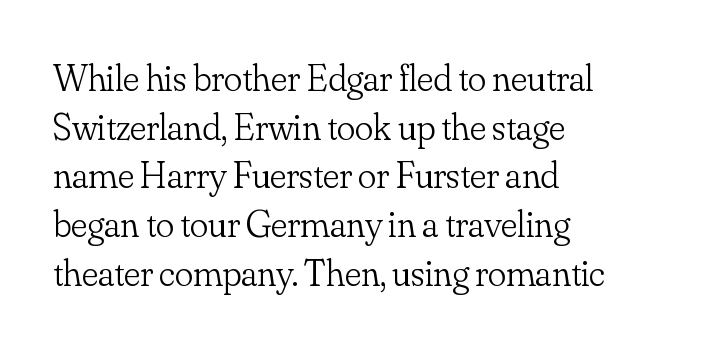
{"serif": "yes", "italic": "no", "bold": "no", "weight": "light", "width": "normal", "stroke_contrast": "low", "x_height": "small", "monospaced": "no", "underline": "no", "align": "left", "line_spacing": "normal", "line_spacing_ratio": 1.28, "letter_spacing": "normal", "letter_spacing_em": 0.0, "glyph_px": 38}
